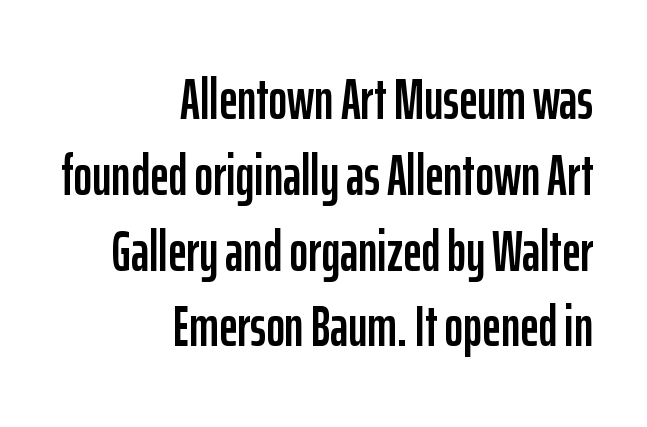
In terms of letterspacing, this is plain default setting. Short and long lines alike share a common ending point at right. The passage shown is typed in a proportional face where columns would drift. Underline: absent. Regarding serifs, this sample does without them. The font's upright variant was chosen for this text.
